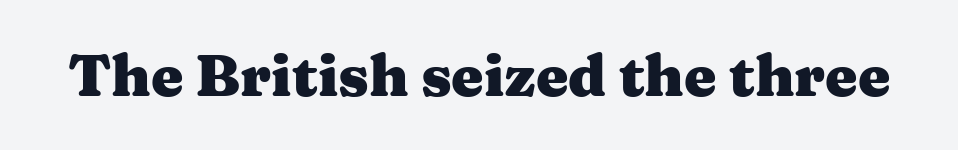
{"serif": "yes", "italic": "no", "bold": "yes", "weight": "heavy", "width": "wide", "stroke_contrast": "medium", "x_height": "medium", "monospaced": "no", "underline": "no", "letter_spacing": "normal", "letter_spacing_em": 0.0, "glyph_px": 58}
